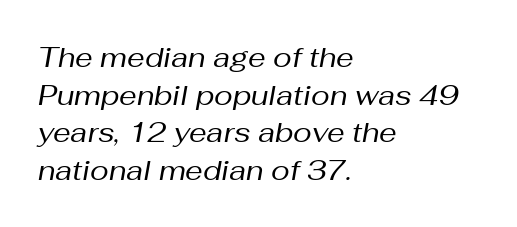
Q: Is the text bold? A: No.
Q: Is the text italic (slanted)? A: Yes, it leans right by about 10 degrees.
Q: Is the text underlined? A: No.
Q: How is the paragraph aligned? A: Left-aligned.
Q: Is the spacing between letters normal or unusually wide? A: Normal.
Q: Is the spacing between lines tight, normal or loose? A: Normal.
Q: Width (condensed, normal, or wide)? A: Normal.
Q: Stroke contrast? A: Medium.
Q: x-height? A: Medium.
Q: Monospaced? A: No.
